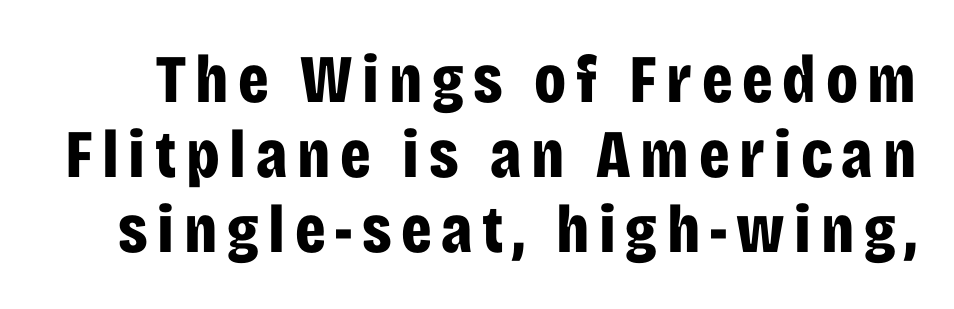
Q: Is the text bold? A: Yes.
Q: Is the text italic (slanted)? A: No, it is upright.
Q: Is the typeface a serif or a sans-serif typeface? A: Sans-serif.
Q: Is the text underlined? A: No.
Q: Is the spacing between lines tight, normal or loose? A: Tight.
Q: Width (condensed, normal, or wide)? A: Condensed.
Q: Stroke contrast? A: Low.
Q: x-height? A: Large.
Q: Monospaced? A: No.
